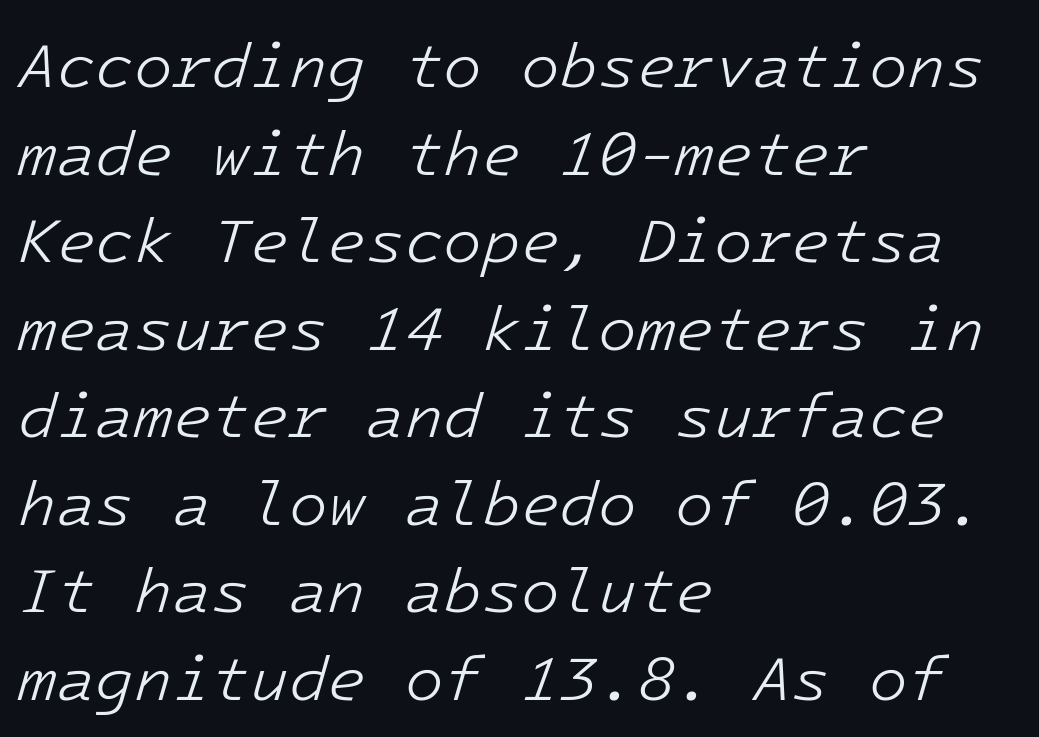
Glyph-to-glyph distance matches everyday printed text. Letters rest on an invisible, unmarked baseline. Weight: not bold — regular or lighter. Line beginnings align vertically; line endings do not. The whole block is typeset with a tilt. A typesetter would call this leading conventional body-copy spacing.
